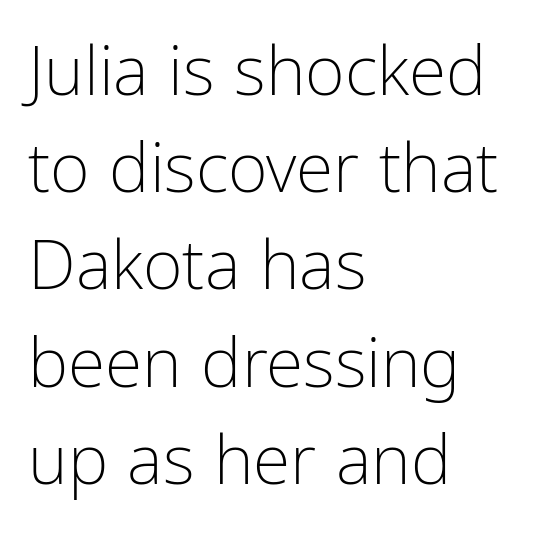
The image shows 68 px light, condensed sans-serif type, upright; set left-aligned, normal line spacing (1.43x), normal letter spacing, not underlined; low stroke contrast and a medium x-height.
